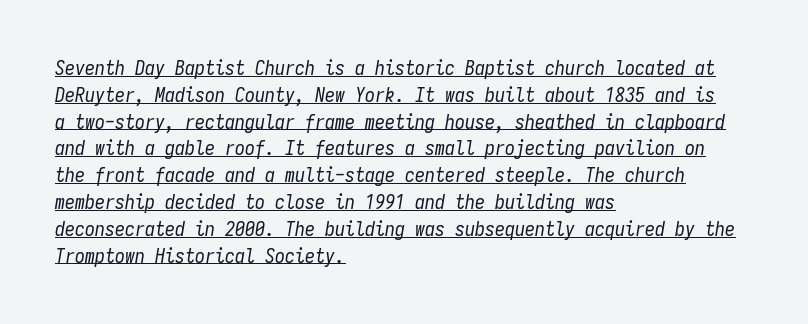
The image shows 20 px text type, italic (leaning right); set left-aligned, normal line spacing (1.34x), normal letter spacing, underlined.
